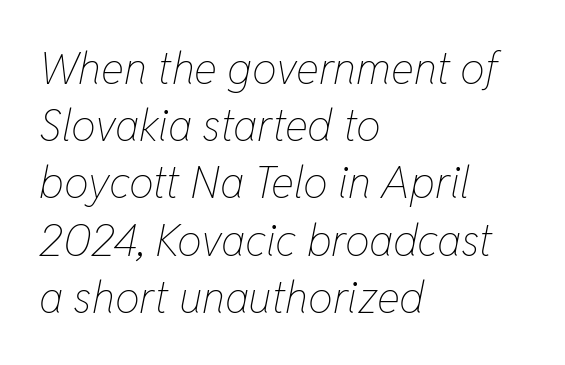
The image shows 44 px thin, condensed type, italic (leaning right); set left-aligned, normal line spacing (1.3x), normal letter spacing, not underlined; low stroke contrast and a medium x-height.
